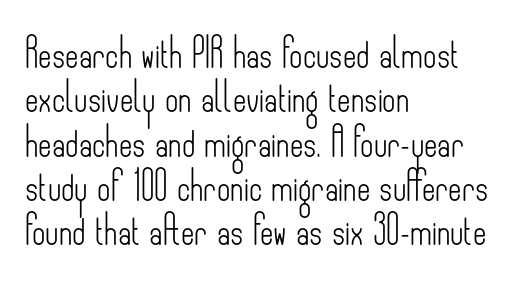
{"serif": "no", "italic": "no", "bold": "no", "weight": "light", "width": "condensed", "stroke_contrast": "low", "x_height": "small", "monospaced": "no", "underline": "no", "align": "left", "line_spacing": "normal", "line_spacing_ratio": 1.53, "letter_spacing": "normal", "letter_spacing_em": 0.0, "glyph_px": 29}
